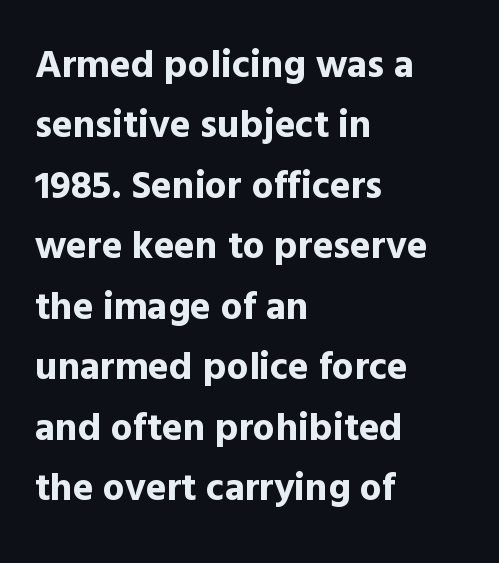
The image shows 39 px bold sans-serif type, upright; set left-aligned, normal line spacing (1.55x), normal letter spacing, not underlined; a medium x-height.
